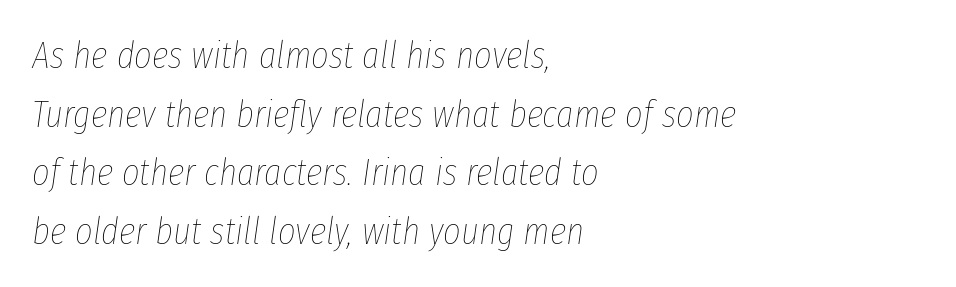
{"italic": "yes", "lean": "right", "slant_degrees": 8, "bold": "no", "weight": "thin", "width": "condensed", "stroke_contrast": "low", "x_height": "medium", "monospaced": "no", "underline": "no", "align": "left", "line_spacing": "normal", "line_spacing_ratio": 1.54, "letter_spacing": "normal", "letter_spacing_em": 0.0, "glyph_px": 38}
